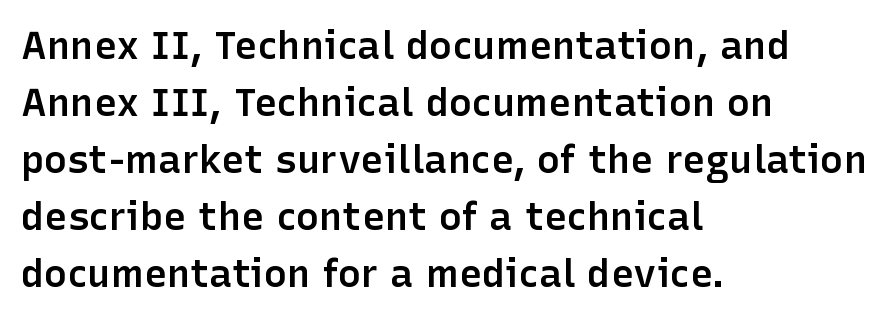
Q: Is the text bold? A: Semi-bold.
Q: Is the text italic (slanted)? A: No, it is upright.
Q: Is the typeface a serif or a sans-serif typeface? A: Sans-serif.
Q: Is the text underlined? A: No.
Q: How is the paragraph aligned? A: Left-aligned.
Q: Is the spacing between letters normal or unusually wide? A: Normal.
Q: Is the spacing between lines tight, normal or loose? A: Normal.
Q: Width (condensed, normal, or wide)? A: Normal.
Q: Stroke contrast? A: Low.
Q: x-height? A: Medium.
Q: Monospaced? A: No.
